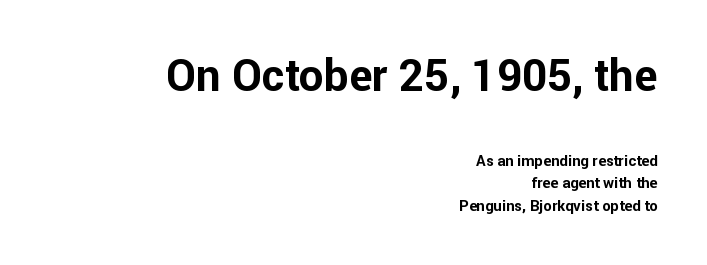
Q: Is the text bold? A: Yes.
Q: Is the text italic (slanted)? A: No, it is upright.
Q: Is the typeface a serif or a sans-serif typeface? A: Sans-serif.
Q: Is the text underlined? A: No.
Q: How is the paragraph aligned? A: Right-aligned.
Q: Is the spacing between letters normal or unusually wide? A: Normal.
Q: Is the spacing between lines tight, normal or loose? A: Normal.
Q: Which block of text is set in a larger size, the first (top) or the second (bottom)? A: The first (top) one.
Q: Width (condensed, normal, or wide)? A: Normal.
Q: Stroke contrast? A: Low.
Q: x-height? A: Medium.
Q: Monospaced? A: No.
